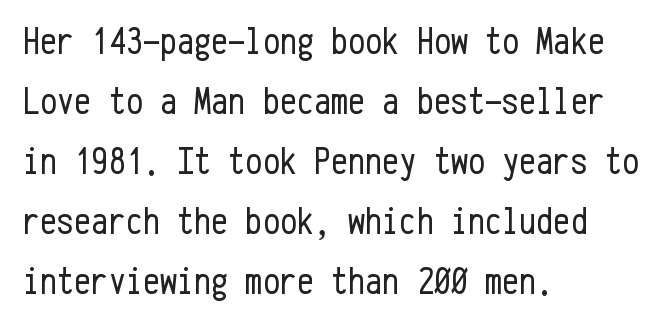
The image shows 38 px regular-weight, condensed sans-serif type, upright, monospaced; set left-aligned, normal line spacing (1.58x), normal letter spacing, not underlined; low stroke contrast and a medium x-height.
